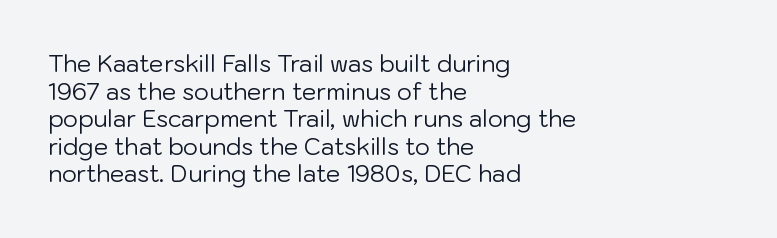
Unlike italic type, these characters show no tilt at all. The string is rendered with underlining switched off. The lines are quadded left. Tracking here is standard; glyphs follow each other at the usual distance. The letters look calm and open, with moderate or lighter stems.
